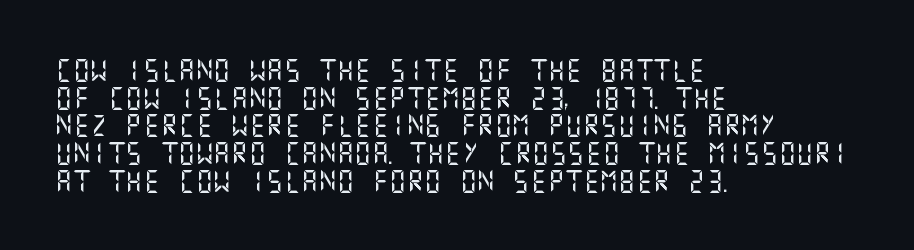
Regarding leading, the lines here are spaced in the standard way. The space beneath each line is pristine and unruled. Tracking value appears to be zero — textbook default spacing. The setting favours the left margin, as ordinary paragraphs usually do.
